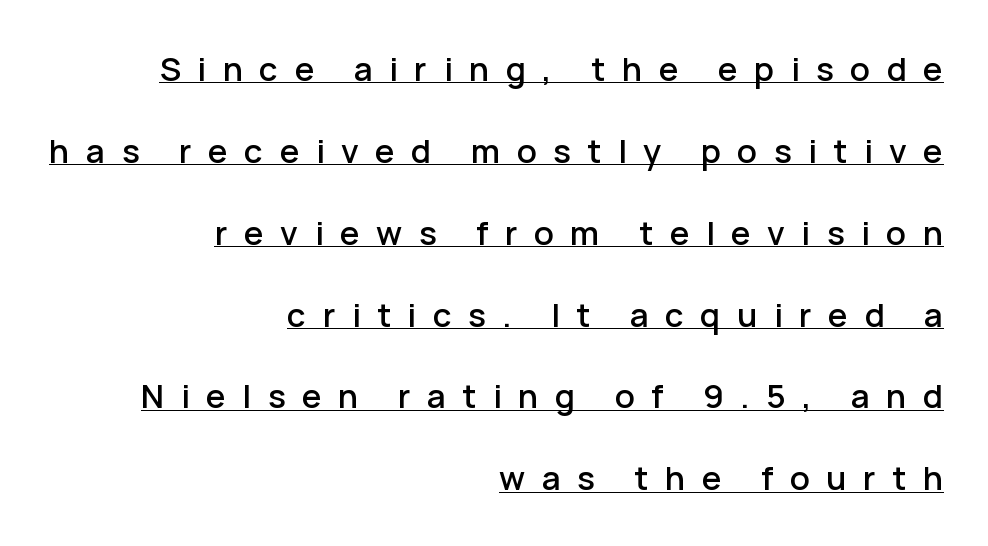
In CSS terms this would be text-align: right. The characters display no serif detailing; their extremities are plain. Spacing verdict: proportional, widths tailored to each character. Posture: straight, roman, zero tilt. How are the letters spaced? Widely, with obvious added tracking.
